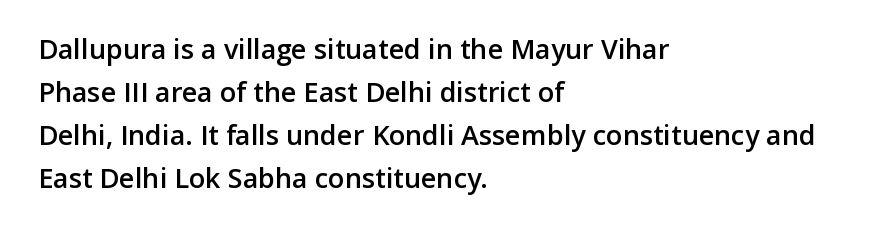
Decoration check: the copy has no underline. A classic flush-left, rag-right setting is used for this passage. Notice how descenders clear the ascenders below comfortably — that's standard leading. Tracking value appears to be zero — textbook default spacing.
